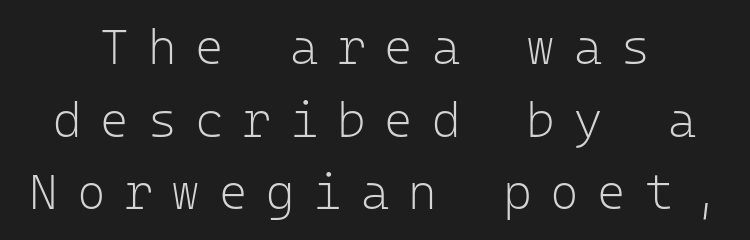
The image shows 49 px light sans-serif type, upright, monospaced; set centered, normal line spacing (1.48x), unusually wide letter spacing (+0.38 em), not underlined; low stroke contrast and a medium x-height.
